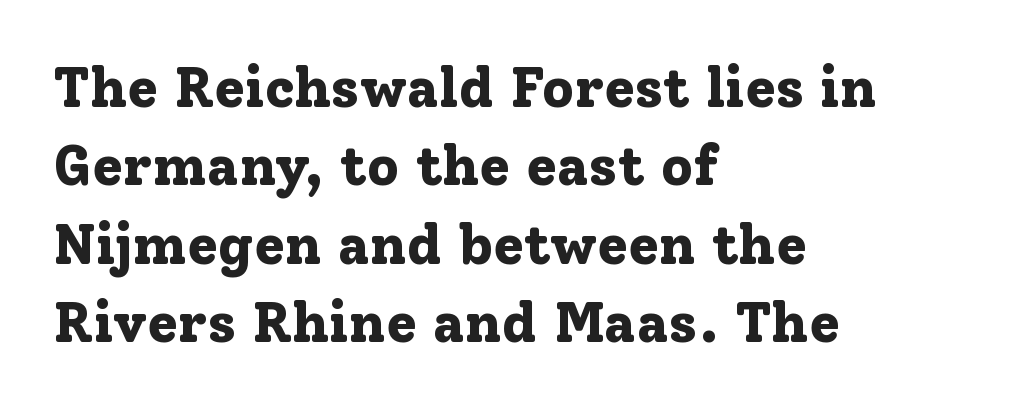
Q: Is the text bold? A: Yes.
Q: Is the text italic (slanted)? A: No, it is upright.
Q: Is the typeface a serif or a sans-serif typeface? A: Serif.
Q: Is the text underlined? A: No.
Q: How is the paragraph aligned? A: Left-aligned.
Q: Is the spacing between letters normal or unusually wide? A: Normal.
Q: Is the spacing between lines tight, normal or loose? A: Normal.
Q: Width (condensed, normal, or wide)? A: Normal.
Q: Stroke contrast? A: Low.
Q: x-height? A: Medium.
Q: Monospaced? A: No.
